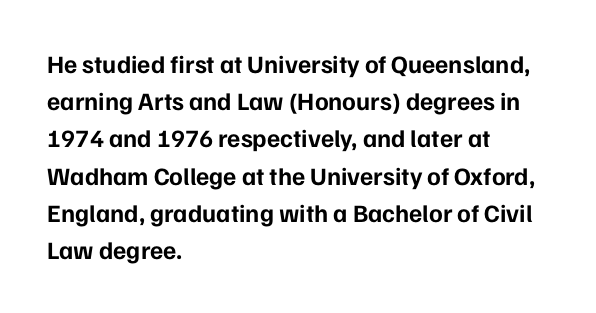
{"italic": "no", "bold": "yes", "underline": "no", "align": "left", "line_spacing": "normal", "line_spacing_ratio": 1.49, "letter_spacing": "normal", "letter_spacing_em": 0.0, "glyph_px": 25}
